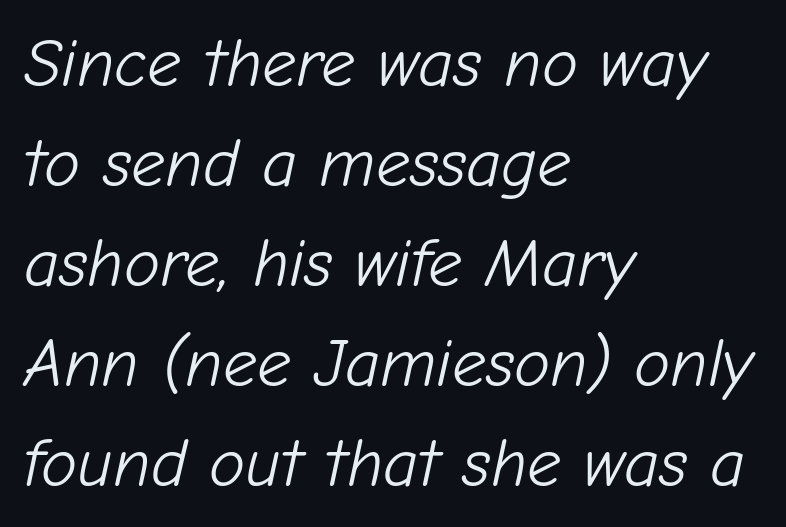
{"italic": "yes", "lean": "right", "slant_degrees": 12, "bold": "no", "weight": "light", "width": "normal", "stroke_contrast": "low", "x_height": "medium", "monospaced": "no", "underline": "no", "align": "left", "line_spacing": "normal", "line_spacing_ratio": 1.47, "letter_spacing": "normal", "letter_spacing_em": 0.0, "glyph_px": 68}
